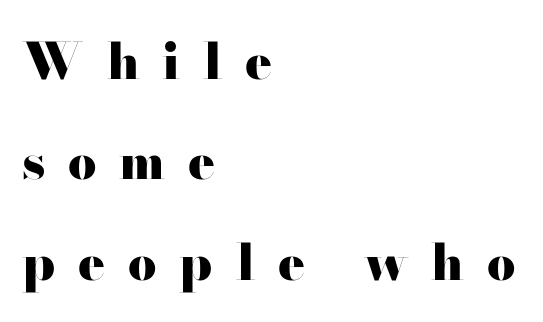
{"serif": "yes", "italic": "no", "bold": "yes", "weight": "heavy", "width": "wide", "stroke_contrast": "high", "x_height": "small", "monospaced": "no", "underline": "no", "align": "left", "line_spacing": "loose", "line_spacing_ratio": 2.01, "letter_spacing": "wide", "letter_spacing_em": 0.46, "glyph_px": 50}
